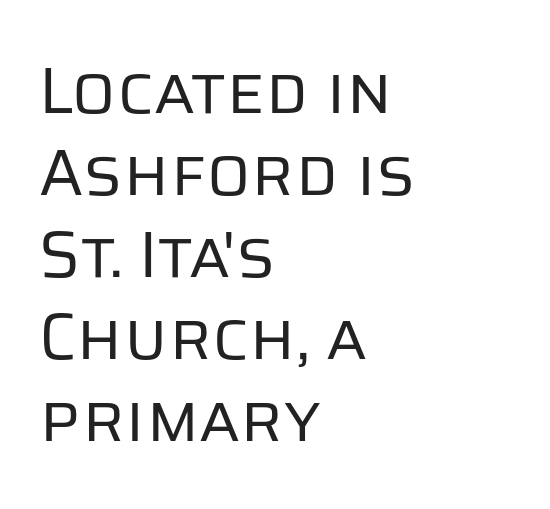
Normally led — the rows are evenly, conventionally spaced. If you drew a ruler down the left edge, every line would touch it. These lines keep a tight, regular rhythm from letter to letter. Stem width sits at or under what a default text font uses. No word sits above an underline. Do the characters align in a grid? No, the font is proportional.
